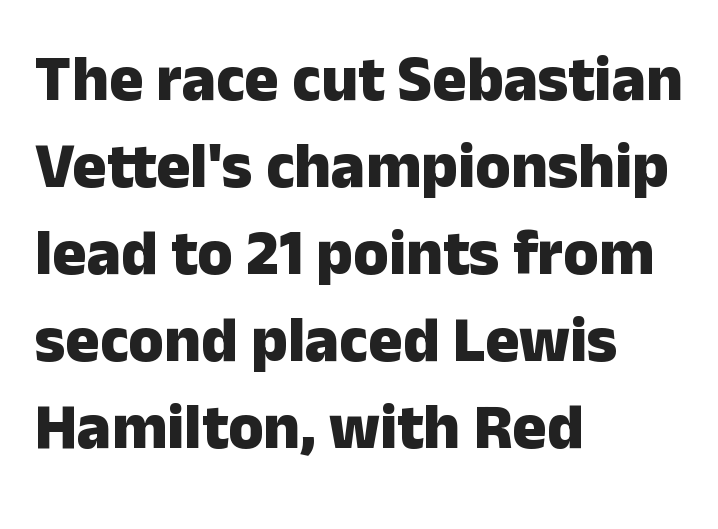
{"serif": "no", "italic": "no", "bold": "yes", "weight": "heavy", "width": "normal", "stroke_contrast": "low", "x_height": "medium", "monospaced": "no", "underline": "no", "align": "left", "line_spacing": "normal", "line_spacing_ratio": 1.36, "letter_spacing": "normal", "letter_spacing_em": 0.0, "glyph_px": 64}
